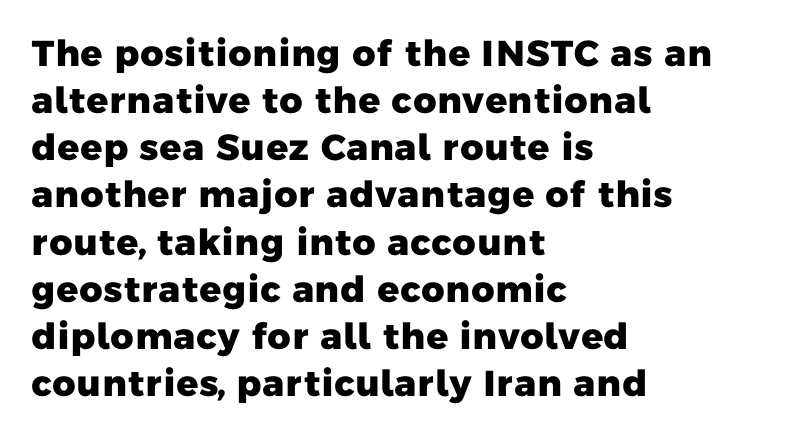
Q: Is the text bold? A: Yes.
Q: Is the typeface a serif or a sans-serif typeface? A: Sans-serif.
Q: Is the text underlined? A: No.
Q: How is the paragraph aligned? A: Left-aligned.
Q: Is the spacing between letters normal or unusually wide? A: Normal.
Q: Is the spacing between lines tight, normal or loose? A: Normal.
Q: Width (condensed, normal, or wide)? A: Normal.
Q: Stroke contrast? A: Low.
Q: x-height? A: Medium.
Q: Monospaced? A: No.
